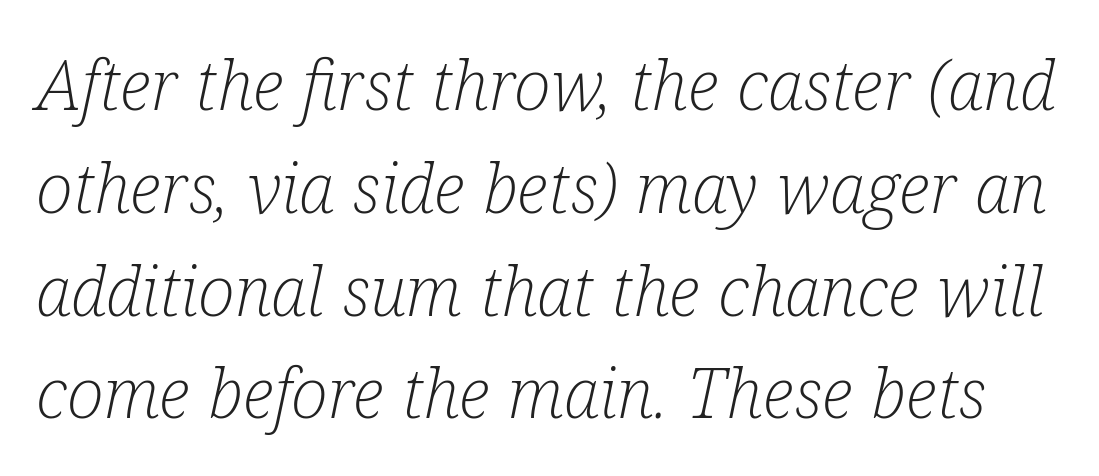
Q: Is the text bold? A: No.
Q: Is the text italic (slanted)? A: Yes, it leans right by about 12 degrees.
Q: Is the typeface a serif or a sans-serif typeface? A: Serif.
Q: Is the text underlined? A: No.
Q: Is the spacing between letters normal or unusually wide? A: Normal.
Q: Is the spacing between lines tight, normal or loose? A: Normal.
Q: Width (condensed, normal, or wide)? A: Condensed.
Q: Stroke contrast? A: Low.
Q: x-height? A: Medium.
Q: Monospaced? A: No.
